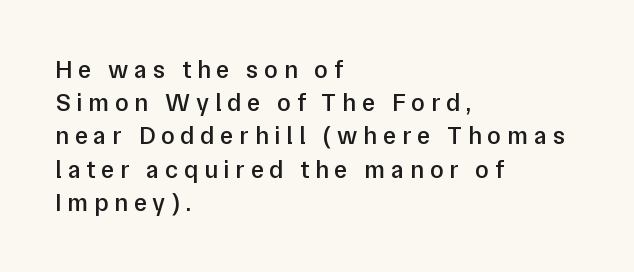
The image shows 25 px text type, upright; set left-aligned, normal line spacing (1.33x), unusually wide letter spacing (+0.23 em), not underlined.
